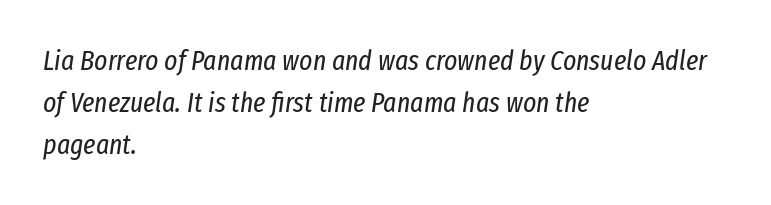
This sample has the flowing, uneven cadence of proportional lettering. Notice how the stems are inclined rather than vertical — that's the hallmark of italics. Descender tails drop into unmarked territory. Glyph-to-glyph distance matches everyday printed text.
